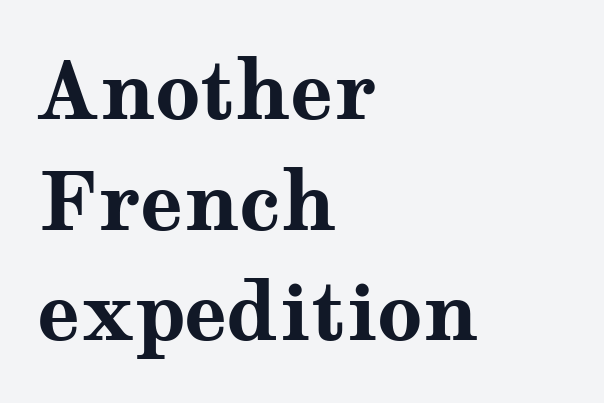
{"serif": "yes", "italic": "no", "bold": "yes", "weight": "bold", "width": "wide", "stroke_contrast": "medium", "x_height": "medium", "monospaced": "no", "underline": "no", "align": "left", "line_spacing": "normal", "line_spacing_ratio": 1.4, "letter_spacing": "normal", "letter_spacing_em": 0.0, "glyph_px": 79}
